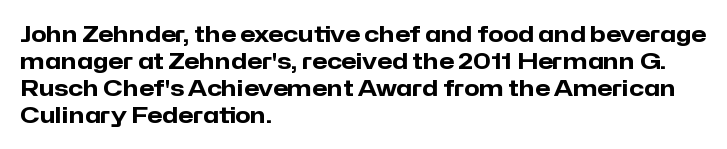
A typesetter would mark this as roman, not italic. What stands out about the letter spacing? Nothing — it is the standard amount. The baseline area is clear. Caption: bold face, heavy strokes.
